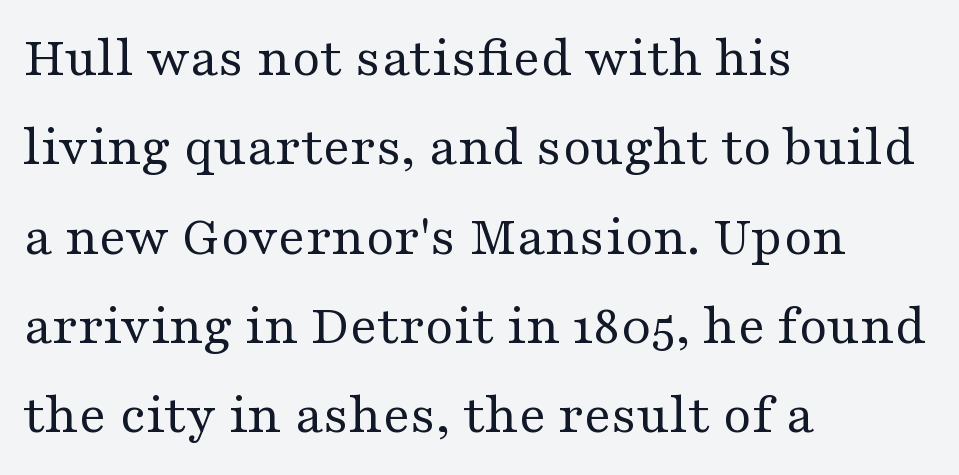
{"serif": "yes", "italic": "no", "bold": "no", "weight": "regular", "width": "wide", "stroke_contrast": "medium", "x_height": "medium", "monospaced": "no", "underline": "no", "align": "left", "line_spacing": "normal", "line_spacing_ratio": 1.54, "letter_spacing": "normal", "letter_spacing_em": 0.0, "glyph_px": 58}
